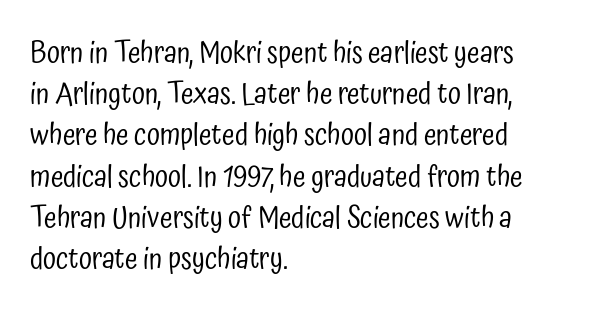
The lettering stays uniformly vertical, giving the passage a roman look. The rendering shows plain stroke endings on the letterforms — a sans-serif design. Each letter keeps its own natural width here, so spacing adapts to shape. Glance below the letters and you will spot only blank space. Default kerning and tracking; the words read as compact shapes.
